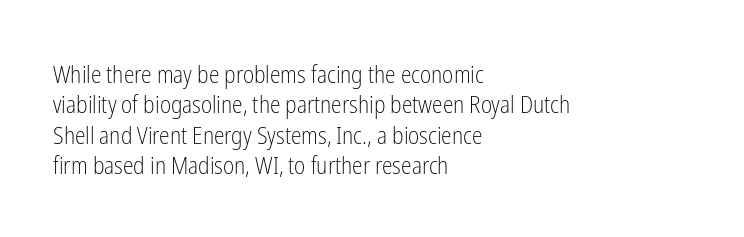
{"italic": "no", "bold": "no", "underline": "no", "align": "left", "line_spacing": "normal", "line_spacing_ratio": 1.27, "letter_spacing": "normal", "letter_spacing_em": 0.0, "glyph_px": 24}
